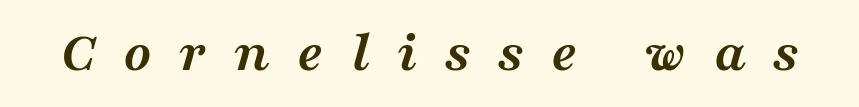
{"serif": "yes", "italic": "yes", "lean": "right", "slant_degrees": 16, "bold": "yes", "weight": "semibold", "width": "wide", "stroke_contrast": "medium", "x_height": "medium", "monospaced": "no", "underline": "no", "letter_spacing": "wide", "letter_spacing_em": 0.47, "glyph_px": 58}
